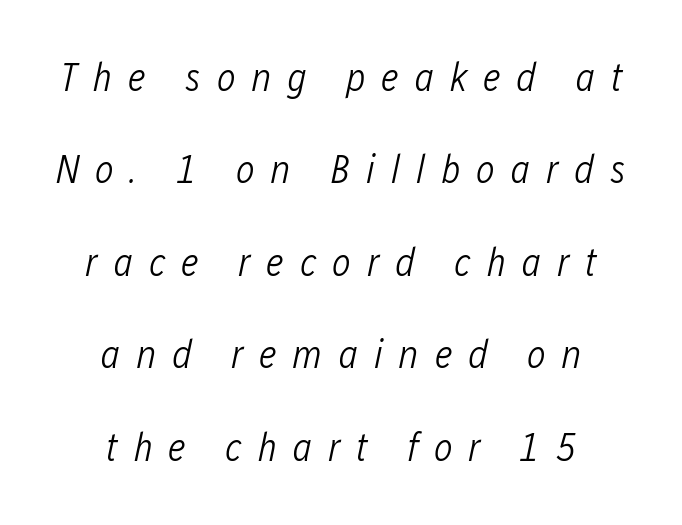
The image shows 40 px light, condensed type, italic (leaning right); set centered, loose line spacing (2.31x), unusually wide letter spacing (+0.39 em), not underlined; low stroke contrast and a medium x-height.
